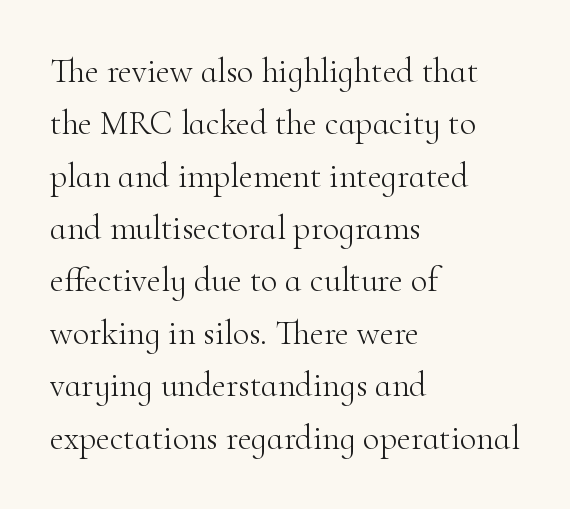
The image shows 34 px light serif type, upright; set left-aligned, normal line spacing (1.54x), normal letter spacing, not underlined; high stroke contrast and a small x-height.
